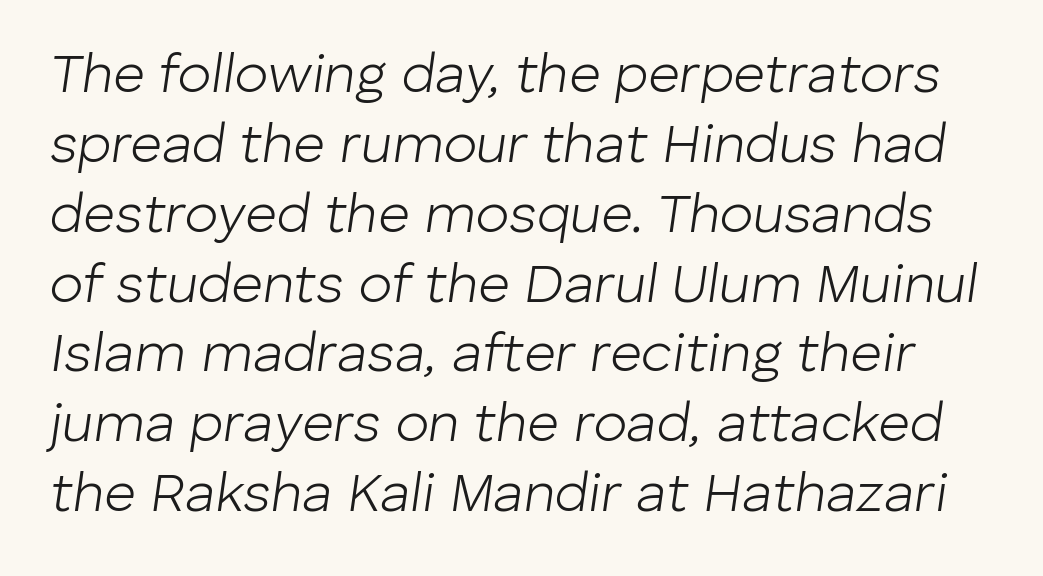
The image shows 55 px light type, italic (leaning right); set normal line spacing (1.27x), normal letter spacing, not underlined; low stroke contrast and a medium x-height.
